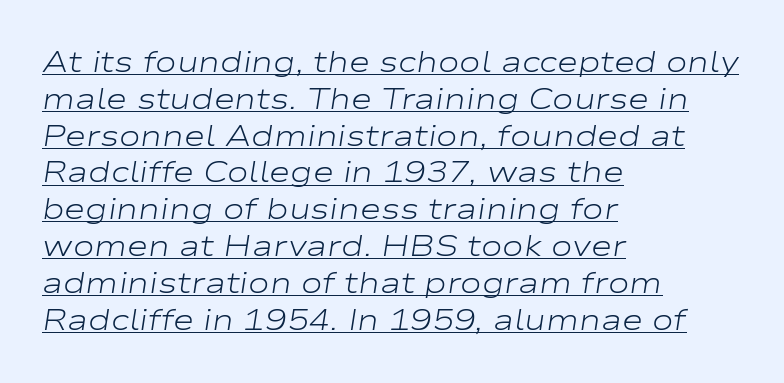
Caption: multi-line text, flush left, ragged right. Students, observe the line beneath the letters — that is underlining. Proportional: the letters do not fall into vertical columns. Weight: regular or lighter. Summary of vertical rhythm: regular, with standard interline spacing. The tracking reads as untouched default to a designer's eye.
